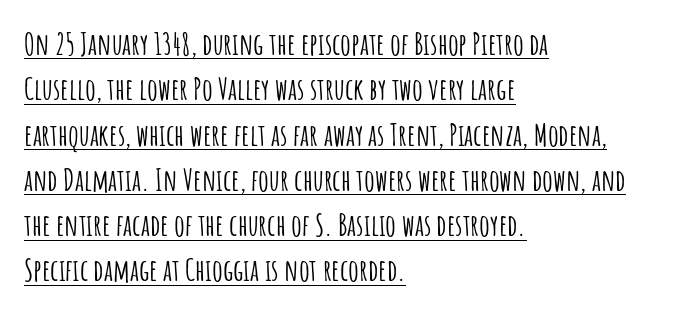
Q: Is the text italic (slanted)? A: No, it is upright.
Q: Is the typeface a serif or a sans-serif typeface? A: Sans-serif.
Q: Is the text underlined? A: Yes.
Q: How is the paragraph aligned? A: Left-aligned.
Q: Is the spacing between letters normal or unusually wide? A: Normal.
Q: Is the spacing between lines tight, normal or loose? A: Normal.
Q: Width (condensed, normal, or wide)? A: Condensed.
Q: Stroke contrast? A: Low.
Q: x-height? A: Large.
Q: Monospaced? A: No.
